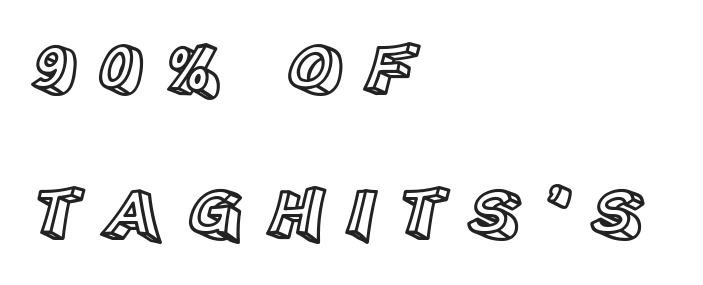
{"width": "normal", "x_height": "large", "monospaced": "no", "underline": "no", "align": "left", "line_spacing_ratio": 1.89, "letter_spacing": "wide", "letter_spacing_em": 0.28, "glyph_px": 76}
